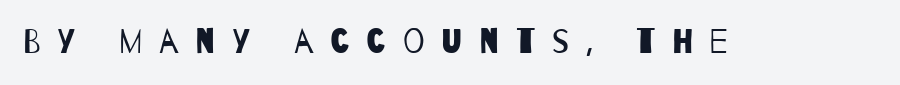
Characters follow at a spacing far wider than the type designer built in. Spacing verdict: proportional, widths tailored to each character. The strokes carry an ordinary text weight at most. Type style note: lacks serifs.
